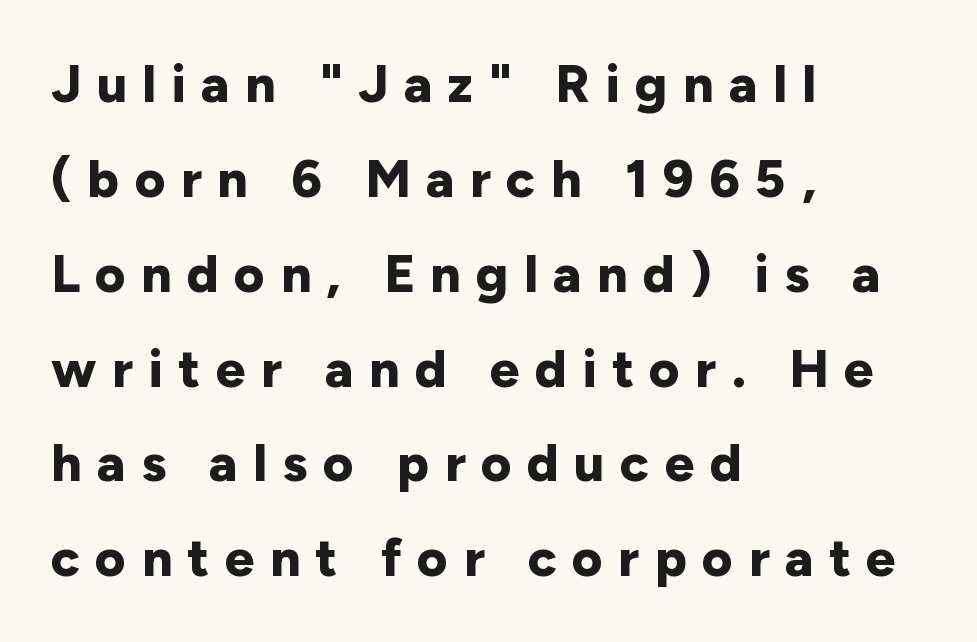
Q: Is the text bold? A: Yes.
Q: Is the text italic (slanted)? A: No, it is upright.
Q: Is the typeface a serif or a sans-serif typeface? A: Sans-serif.
Q: Is the text underlined? A: No.
Q: How is the paragraph aligned? A: Left-aligned.
Q: Is the spacing between letters normal or unusually wide? A: Unusually wide.
Q: Width (condensed, normal, or wide)? A: Normal.
Q: Stroke contrast? A: Low.
Q: x-height? A: Medium.
Q: Monospaced? A: No.
